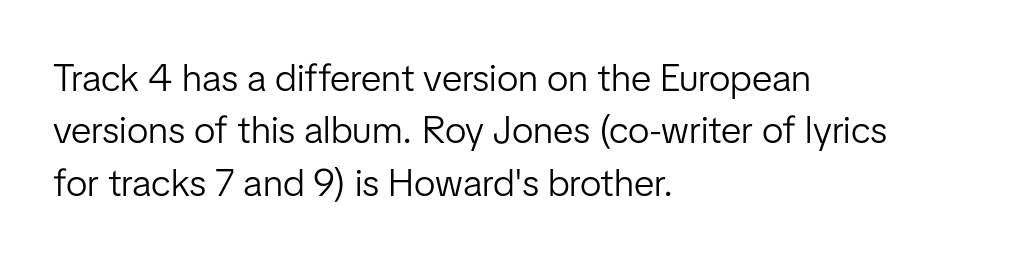
Does the copy run flush right? No — it runs flush left. The type sits square on the baseline with zero lean. Letter spacing: default. Just letters on the line, the space beneath them empty.
